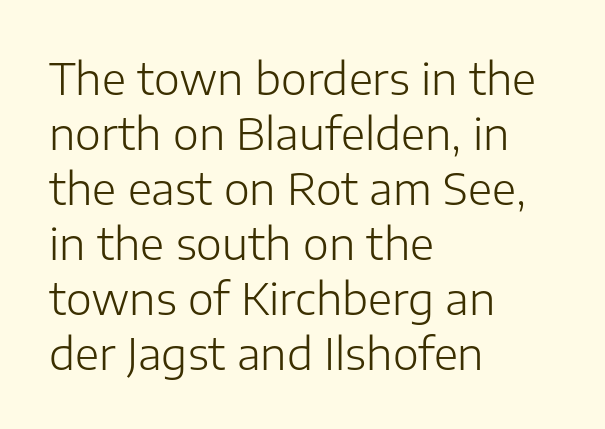
This sample keeps an unexceptional amount of space between lines. Typeset ragged right — the left edge is the straight one. The letters stand straight up with perfectly vertical stems. This sample has the flowing, uneven cadence of proportional lettering. Glyph-to-glyph distance matches everyday printed text. Nothing heavy about these letters — not bold at all.
